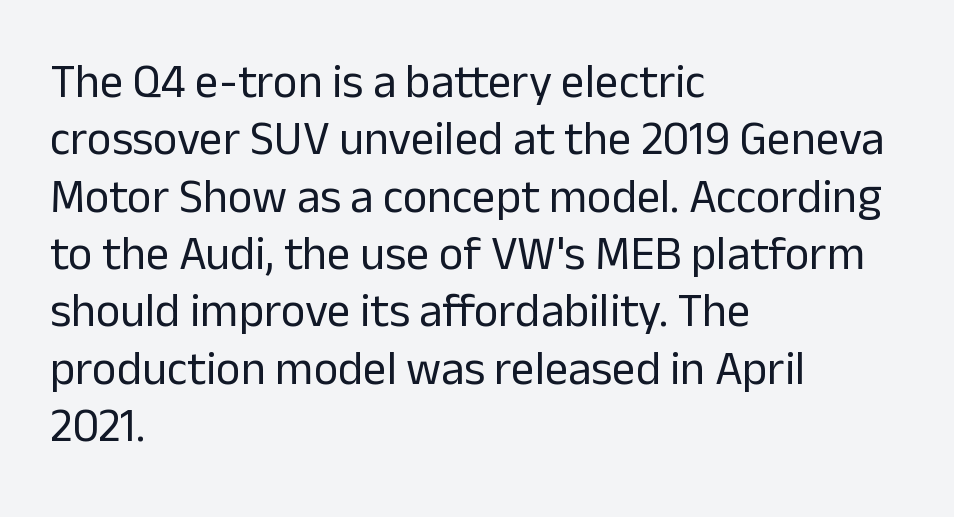
Letter spacing: default. Compared with a typical body face, this is equally light or lighter still. Spacing verdict: proportional, widths tailored to each character. The typesetter chose a ragged-right arrangement here. The face used here is a sans, in the tradition of grotesques and geometrics.
